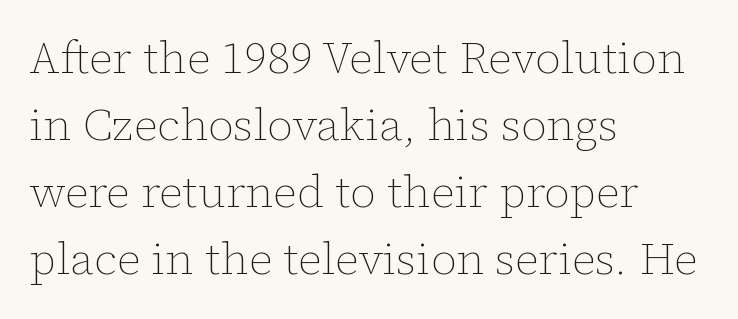
Q: Is the text bold? A: No.
Q: Is the text italic (slanted)? A: No, it is upright.
Q: Is the text underlined? A: No.
Q: How is the paragraph aligned? A: Left-aligned.
Q: Is the spacing between letters normal or unusually wide? A: Normal.
Q: Is the spacing between lines tight, normal or loose? A: Normal.
Q: Width (condensed, normal, or wide)? A: Normal.
Q: Stroke contrast? A: Low.
Q: x-height? A: Medium.
Q: Monospaced? A: No.
